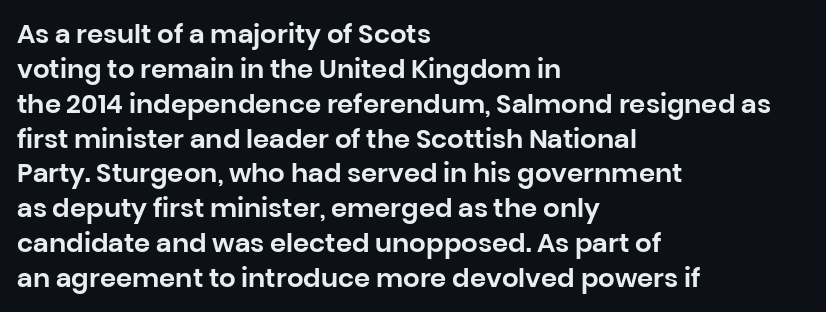
The image shows 26 px text type, upright; set left-aligned, normal line spacing (1.34x), normal letter spacing, not underlined.
